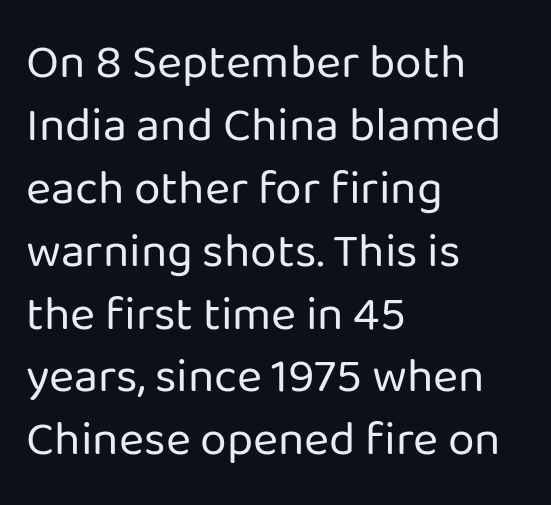
{"serif": "no", "italic": "no", "bold": "no", "weight": "regular", "width": "normal", "stroke_contrast": "low", "x_height": "medium", "monospaced": "no", "underline": "no", "align": "left", "line_spacing": "normal", "line_spacing_ratio": 1.31, "letter_spacing": "normal", "letter_spacing_em": 0.0, "glyph_px": 48}
